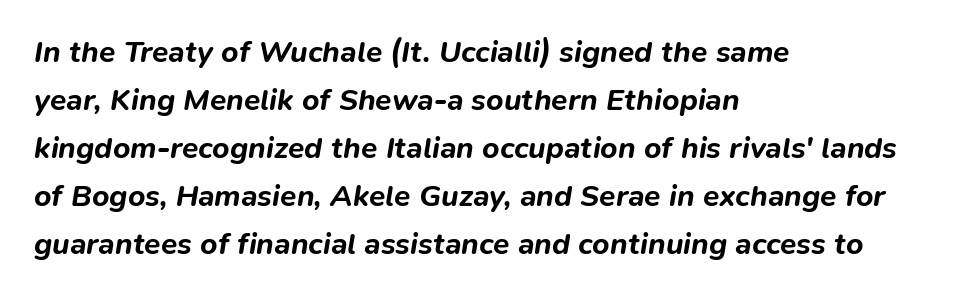
{"italic": "yes", "lean": "right", "slant_degrees": 9, "bold": "yes", "weight": "bold", "width": "normal", "stroke_contrast": "low", "x_height": "medium", "monospaced": "no", "underline": "no", "align": "left", "line_spacing": "normal", "line_spacing_ratio": 1.6, "letter_spacing": "normal", "letter_spacing_em": 0.0, "glyph_px": 30}
